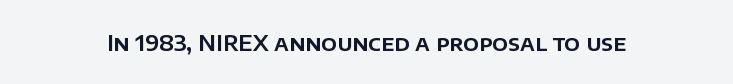
Q: Is the text italic (slanted)? A: No, it is upright.
Q: Is the text underlined? A: No.
Q: Is the spacing between letters normal or unusually wide? A: Normal.
